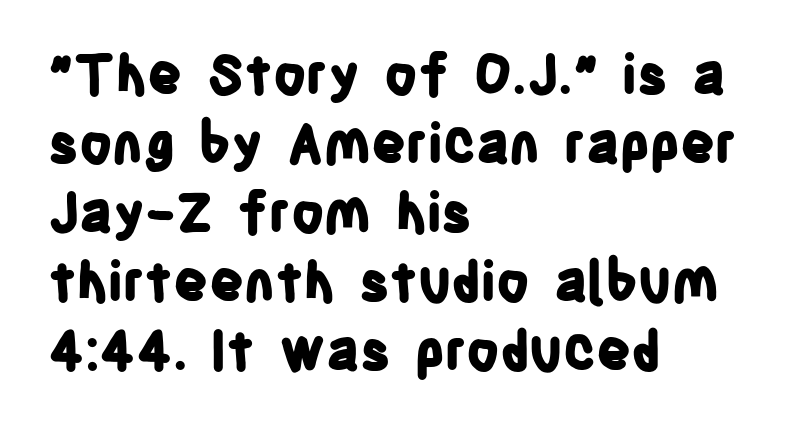
{"serif": "no", "italic": "no", "bold": "yes", "weight": "bold", "width": "condensed", "stroke_contrast": "low", "x_height": "large", "monospaced": "no", "underline": "no", "align": "left", "line_spacing": "normal", "line_spacing_ratio": 1.28, "letter_spacing": "normal", "letter_spacing_em": 0.0, "glyph_px": 54}
